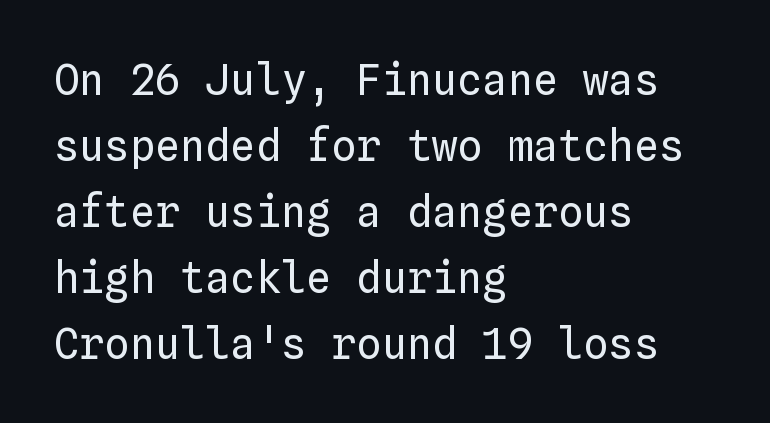
Q: Is the text bold? A: No.
Q: Is the text italic (slanted)? A: No, it is upright.
Q: Is the text underlined? A: No.
Q: How is the paragraph aligned? A: Left-aligned.
Q: Is the spacing between letters normal or unusually wide? A: Normal.
Q: Is the spacing between lines tight, normal or loose? A: Normal.
Q: Width (condensed, normal, or wide)? A: Normal.
Q: Stroke contrast? A: Low.
Q: x-height? A: Medium.
Q: Monospaced? A: Yes.
